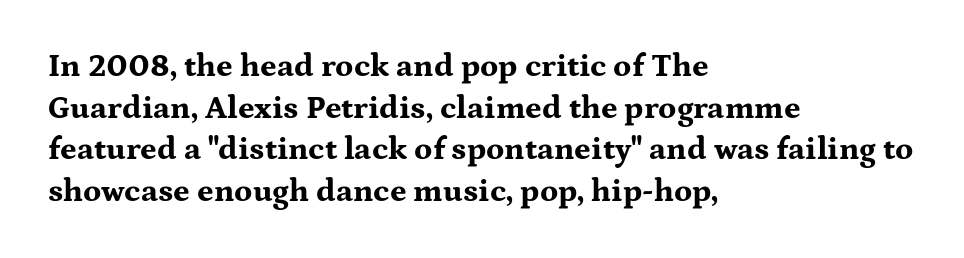
Q: Is the text bold? A: Yes.
Q: Is the text italic (slanted)? A: No, it is upright.
Q: Is the typeface a serif or a sans-serif typeface? A: Serif.
Q: Is the text underlined? A: No.
Q: How is the paragraph aligned? A: Left-aligned.
Q: Is the spacing between letters normal or unusually wide? A: Normal.
Q: Is the spacing between lines tight, normal or loose? A: Normal.
Q: Width (condensed, normal, or wide)? A: Wide.
Q: Stroke contrast? A: Medium.
Q: x-height? A: Medium.
Q: Monospaced? A: No.
